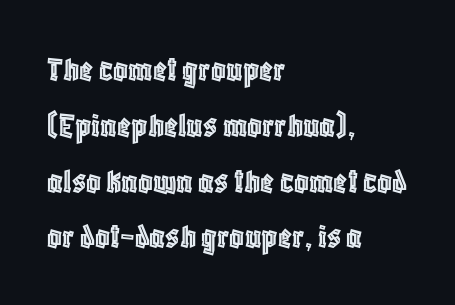
This sample has the flowing, uneven cadence of proportional lettering. You can tell it's not italic because the verticals are truly vertical. This rendering leaves character spacing at its baseline value. Each line starts at the same left margin while the right side varies. Line spacing here is normal. A bare baseline throughout the passage.
